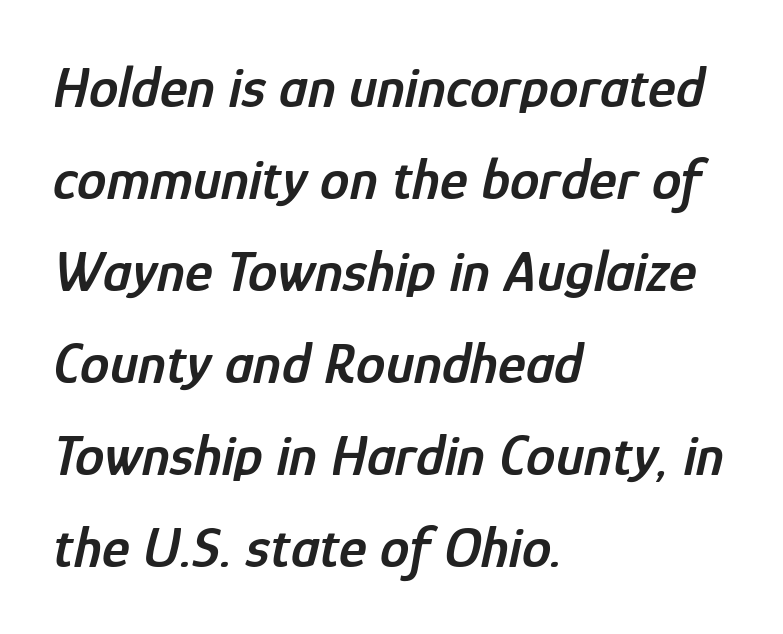
The image shows 59 px semibold, condensed type, italic (leaning right); set left-aligned, normal line spacing (1.56x), normal letter spacing, not underlined; low stroke contrast and a medium x-height.
